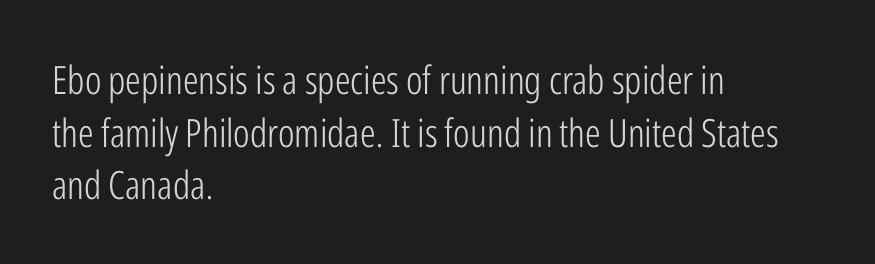
{"serif": "no", "italic": "no", "bold": "no", "weight": "light", "width": "condensed", "stroke_contrast": "low", "x_height": "medium", "monospaced": "no", "underline": "no", "align": "left", "line_spacing": "normal", "line_spacing_ratio": 1.35, "letter_spacing": "normal", "letter_spacing_em": 0.0, "glyph_px": 39}
